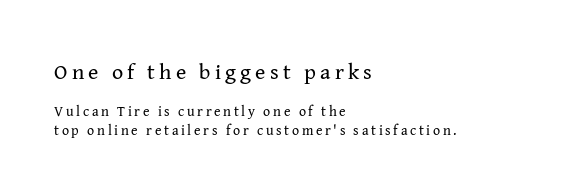
The image shows 22 px text type, upright; set left-aligned, normal line spacing (1.31x), not underlined; the first (top) block is 1.57x larger.
